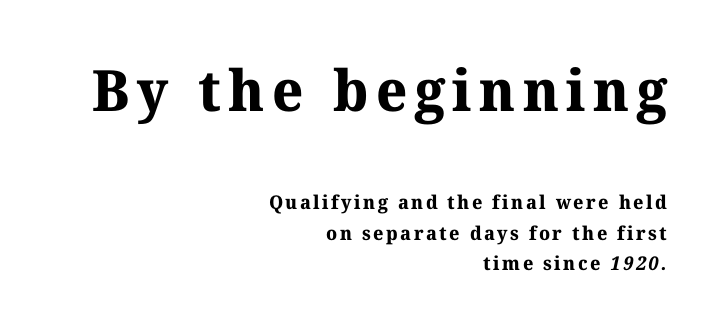
{"serif": "yes", "bold": "yes", "weight": "bold", "width": "normal", "stroke_contrast": "medium", "x_height": "medium", "monospaced": "no", "underline": "no", "align": "right", "line_spacing": "normal", "line_spacing_ratio": 1.62, "larger_block": "first", "size_ratio": 3.0, "glyph_px": 57}
